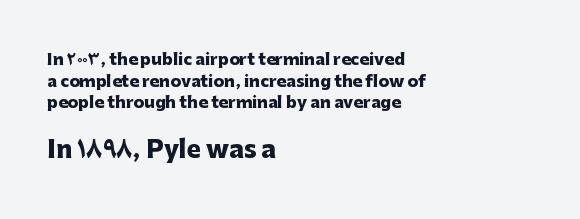
{"italic": "no", "bold": "yes", "underline": "no", "align": "left", "line_spacing": "normal", "line_spacing_ratio": 1.35, "letter_spacing": "normal", "letter_spacing_em": 0.0, "larger_block": "second", "size_ratio": 1.5, "glyph_px": 24}
